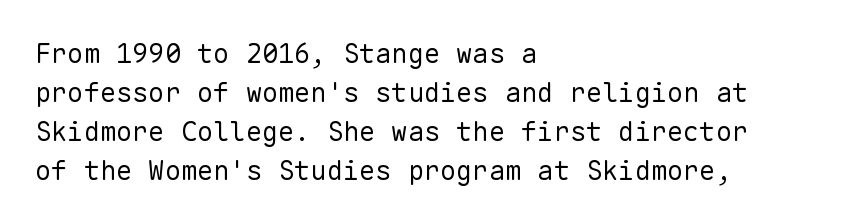
{"italic": "no", "bold": "no", "underline": "no", "align": "left", "line_spacing": "normal", "line_spacing_ratio": 1.44, "letter_spacing": "normal", "letter_spacing_em": 0.0, "glyph_px": 27}
